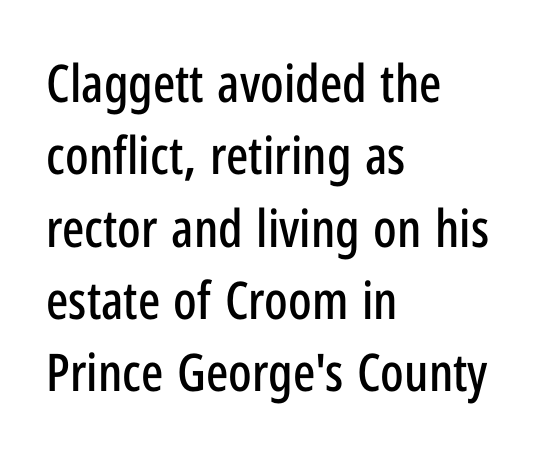
The lettering stays uniformly vertical, giving the passage a roman look. The ragged edge is on the right, which tells us the setting is flush left. This sample uses a sans-serif face. Spacing verdict: proportional, widths tailored to each character. The area under the type is left untouched. The passage shown stacks its lines at a standard gap.
